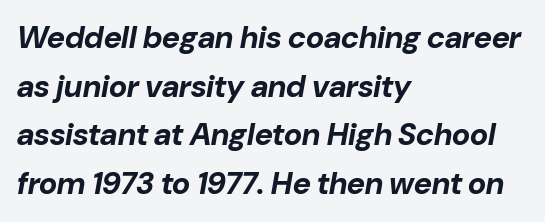
{"italic": "yes", "lean": "right", "slant_degrees": 10, "bold": "yes", "weight": "bold", "width": "normal", "stroke_contrast": "low", "x_height": "medium", "monospaced": "no", "underline": "no", "align": "left", "line_spacing": "normal", "line_spacing_ratio": 1.57, "letter_spacing": "normal", "letter_spacing_em": 0.0, "glyph_px": 31}
